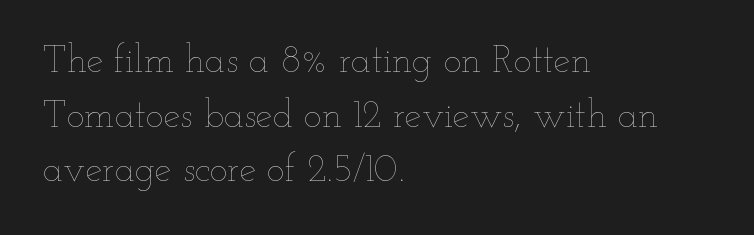
Q: Is the text bold? A: No.
Q: Is the text italic (slanted)? A: No, it is upright.
Q: Is the text underlined? A: No.
Q: How is the paragraph aligned? A: Left-aligned.
Q: Is the spacing between letters normal or unusually wide? A: Normal.
Q: Is the spacing between lines tight, normal or loose? A: Normal.
Q: Width (condensed, normal, or wide)? A: Wide.
Q: Stroke contrast? A: Low.
Q: x-height? A: Small.
Q: Monospaced? A: No.
